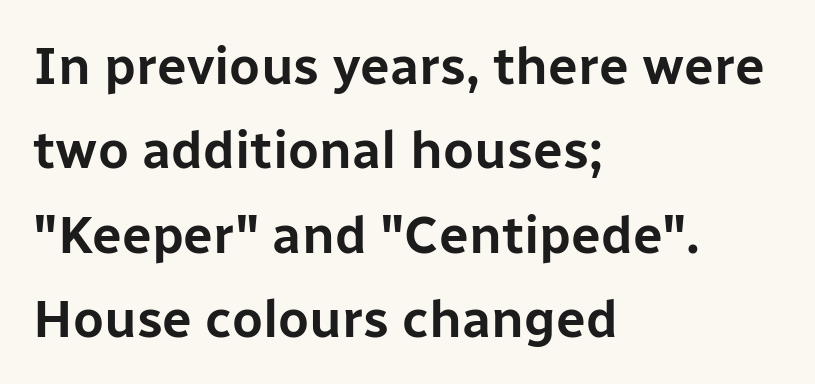
Words appear dense and cohesive because spacing is normal. Interline gaps are of average width in this sample. Only glyphs here, with clear space below each row. Ordinary non-slanted type is in use. This sample is left-justified, so line endings fall wherever the words run out.
